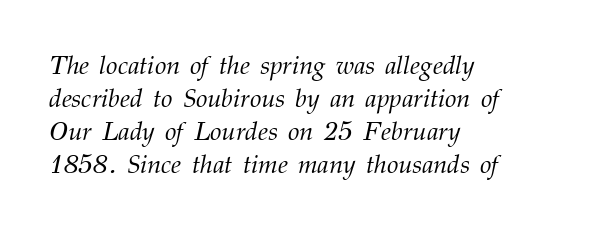
Ink coverage per letter is moderate at most. The rendering uses a moderate line-height, typical for paragraphs. The gap between lines stays unmarked. This rendering uses left alignment, leaving the right contour irregular. Here the glyphs are tracked normally, forming tight word shapes.
